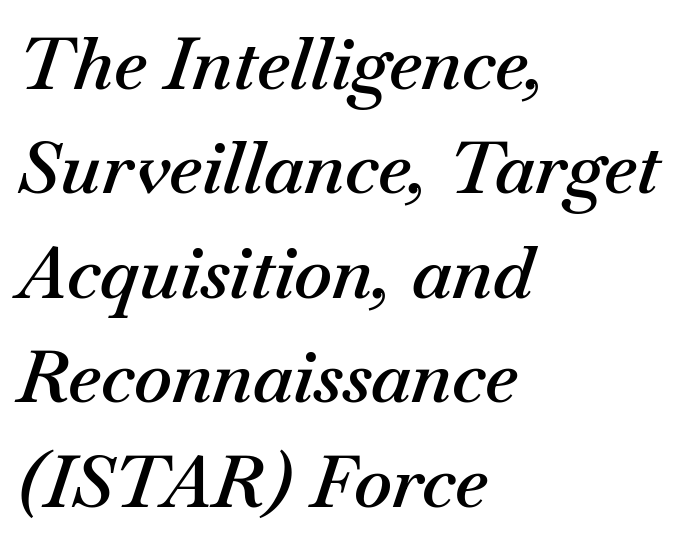
Q: Is the text bold? A: Semi-bold.
Q: Is the text italic (slanted)? A: Yes, it leans right by about 18 degrees.
Q: Is the text underlined? A: No.
Q: How is the paragraph aligned? A: Left-aligned.
Q: Is the spacing between letters normal or unusually wide? A: Normal.
Q: Is the spacing between lines tight, normal or loose? A: Normal.
Q: Width (condensed, normal, or wide)? A: Normal.
Q: Stroke contrast? A: Medium.
Q: x-height? A: Small.
Q: Monospaced? A: No.
